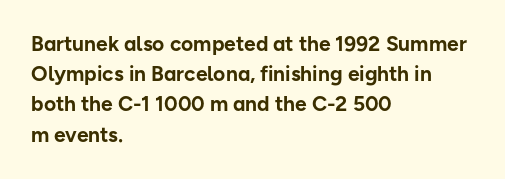
The image shows 21 px bold type, upright; set left-aligned, normal line spacing (1.44x), normal letter spacing, not underlined.
